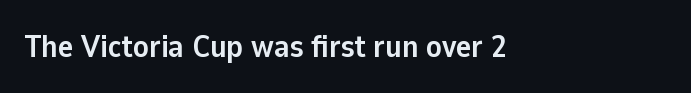
Q: Is the text bold? A: Yes.
Q: Is the text italic (slanted)? A: No, it is upright.
Q: Is the typeface a serif or a sans-serif typeface? A: Sans-serif.
Q: Is the text underlined? A: No.
Q: Is the spacing between letters normal or unusually wide? A: Normal.
Q: Width (condensed, normal, or wide)? A: Normal.
Q: Stroke contrast? A: Low.
Q: x-height? A: Medium.
Q: Monospaced? A: No.
